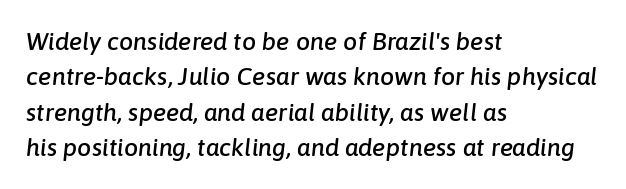
The image shows 25 px text type, italic (leaning right); set left-aligned, normal line spacing (1.42x), normal letter spacing, not underlined.
